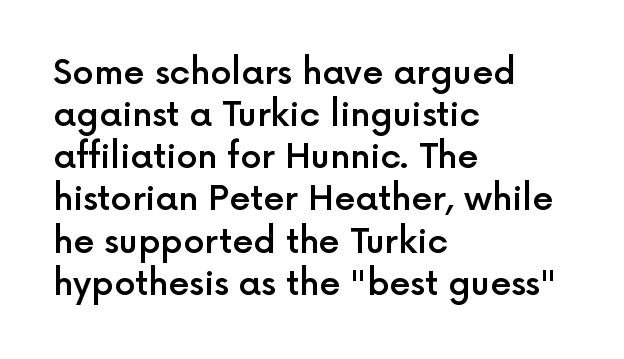
{"serif": "no", "italic": "no", "bold": "semi", "weight": "semibold", "width": "normal", "x_height": "medium", "monospaced": "no", "underline": "no", "align": "left", "line_spacing_ratio": 1.24, "letter_spacing": "normal", "letter_spacing_em": 0.0, "glyph_px": 34}
